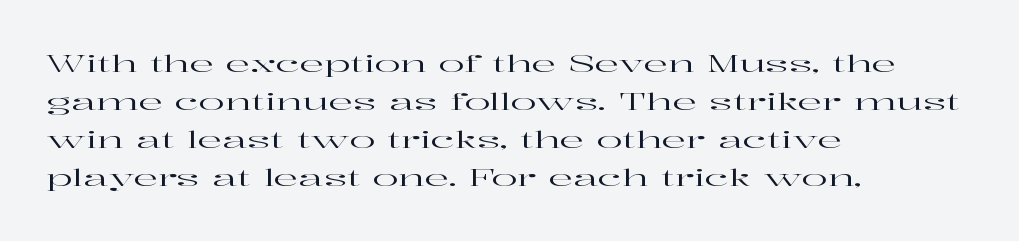
The image shows 24 px text type, upright; set left-aligned, normal line spacing (1.59x), normal letter spacing, not underlined.
